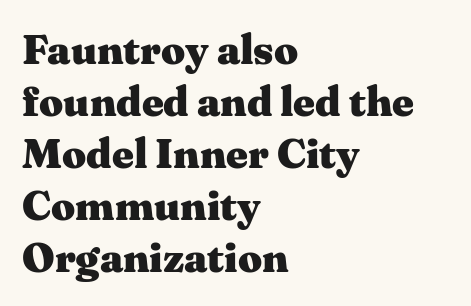
Q: Is the text bold? A: Yes.
Q: Is the text italic (slanted)? A: No, it is upright.
Q: Is the typeface a serif or a sans-serif typeface? A: Serif.
Q: Is the text underlined? A: No.
Q: How is the paragraph aligned? A: Left-aligned.
Q: Is the spacing between letters normal or unusually wide? A: Normal.
Q: Width (condensed, normal, or wide)? A: Wide.
Q: Stroke contrast? A: Medium.
Q: x-height? A: Medium.
Q: Monospaced? A: No.
